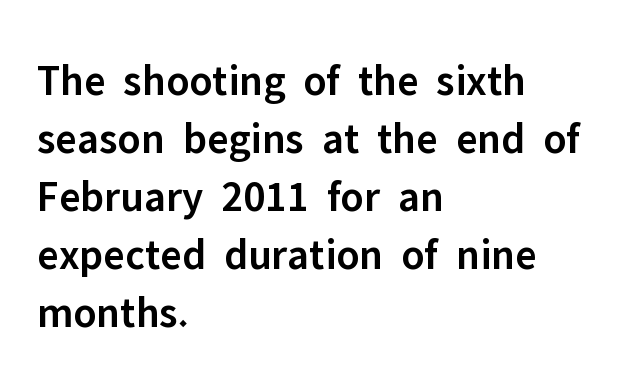
{"serif": "no", "italic": "no", "bold": "semi", "weight": "semibold", "width": "normal", "stroke_contrast": "low", "x_height": "medium", "monospaced": "no", "underline": "no", "align": "left", "line_spacing": "normal", "line_spacing_ratio": 1.32, "letter_spacing": "normal", "letter_spacing_em": 0.0, "glyph_px": 44}
